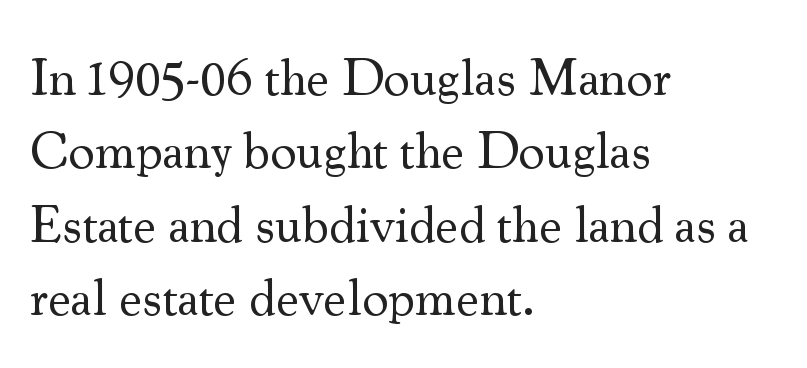
{"serif": "yes", "italic": "no", "bold": "no", "weight": "regular", "width": "normal", "stroke_contrast": "medium", "x_height": "small", "monospaced": "no", "underline": "no", "align": "left", "line_spacing": "normal", "line_spacing_ratio": 1.41, "letter_spacing": "normal", "letter_spacing_em": 0.0, "glyph_px": 52}
